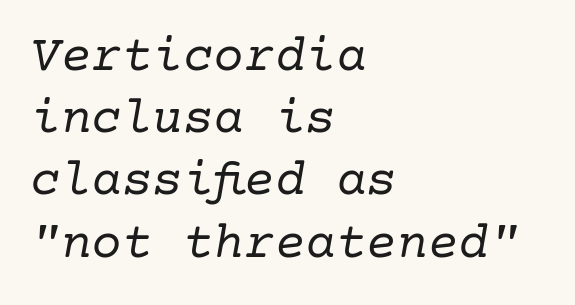
Q: Is the text bold? A: No.
Q: Is the text italic (slanted)? A: Yes, it leans right by about 10 degrees.
Q: Is the typeface a serif or a sans-serif typeface? A: Serif.
Q: Is the text underlined? A: No.
Q: How is the paragraph aligned? A: Left-aligned.
Q: Is the spacing between letters normal or unusually wide? A: Normal.
Q: Width (condensed, normal, or wide)? A: Normal.
Q: Stroke contrast? A: Low.
Q: x-height? A: Medium.
